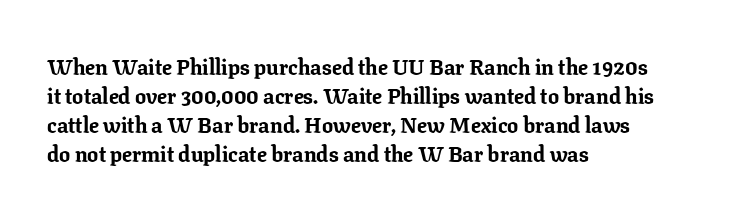
The image shows 22 px bold type, upright; set left-aligned, normal line spacing (1.32x), normal letter spacing, not underlined.
